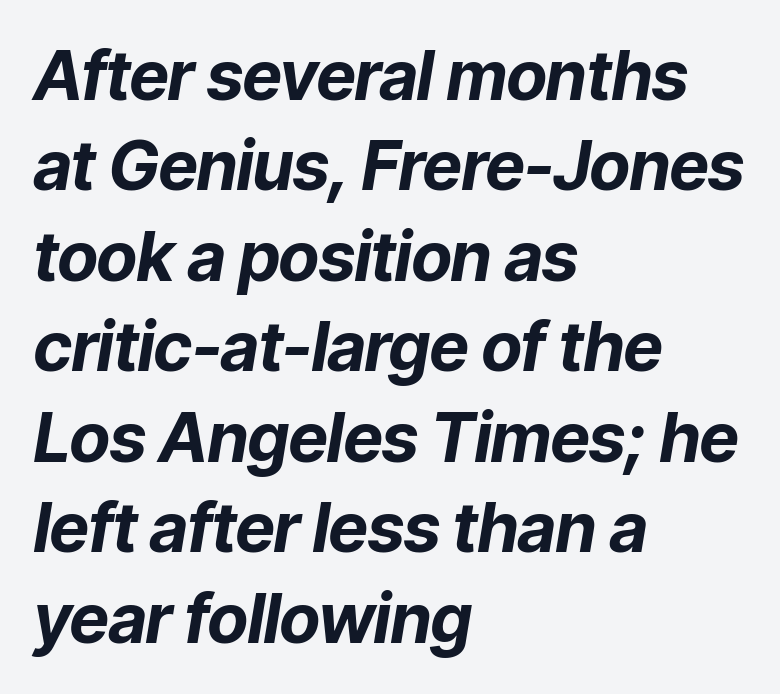
Q: Is the text bold? A: Yes.
Q: Is the text italic (slanted)? A: Yes, it leans right by about 9 degrees.
Q: Is the text underlined? A: No.
Q: How is the paragraph aligned? A: Left-aligned.
Q: Is the spacing between letters normal or unusually wide? A: Normal.
Q: Is the spacing between lines tight, normal or loose? A: Normal.
Q: Width (condensed, normal, or wide)? A: Normal.
Q: Stroke contrast? A: Low.
Q: x-height? A: Medium.
Q: Monospaced? A: No.
